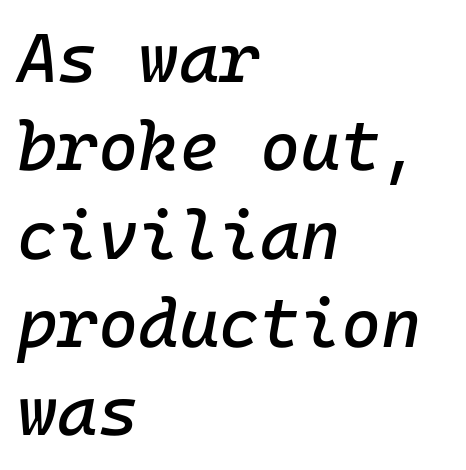
Unmarked baselines from the first word to the last. Caption: standard tracking, unaltered. Regarding leading, the lines here are spaced in the standard way. Leftover space on each line is placed entirely after the last word. The specimen reads as italic at a glance.
